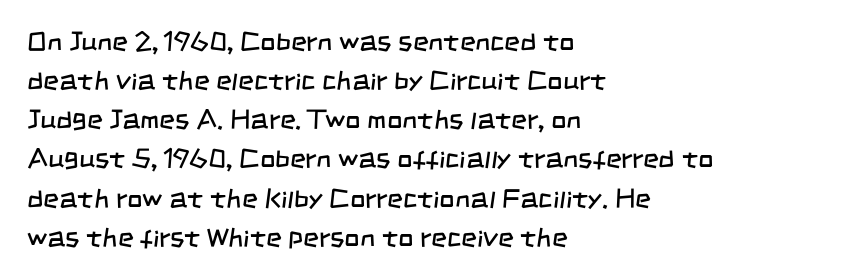
Q: Is the text bold? A: No.
Q: Is the text underlined? A: No.
Q: How is the paragraph aligned? A: Left-aligned.
Q: Is the spacing between letters normal or unusually wide? A: Normal.
Q: Is the spacing between lines tight, normal or loose? A: Normal.
